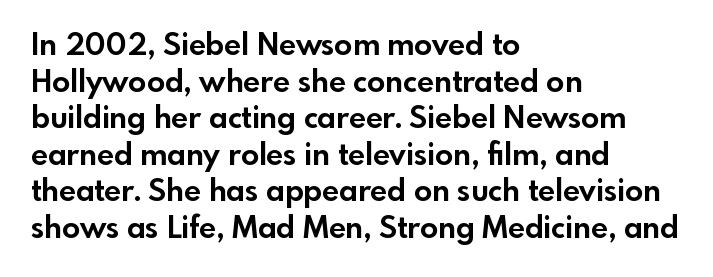
No extra tracking has been applied to these lines. Chunky letters — that's bold for sure. Rule under the text: the space is simply empty. It's the straight-up-and-down kind of type. Every row of glyphs begins at an identical x-position on the left. The text was rendered using a sans face with plain stroke endings.
